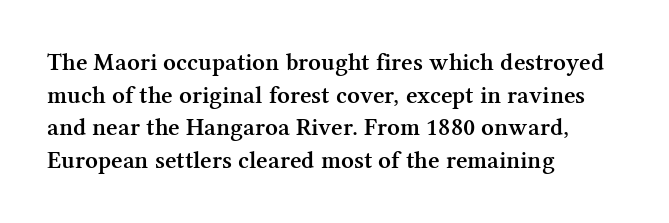
Short and long lines alike share a common starting point at left. Notice how the stems are strictly vertical — no italics here. Default kerning and tracking; the words read as compact shapes. Typesetter's note: demi weight, one step under bold.
